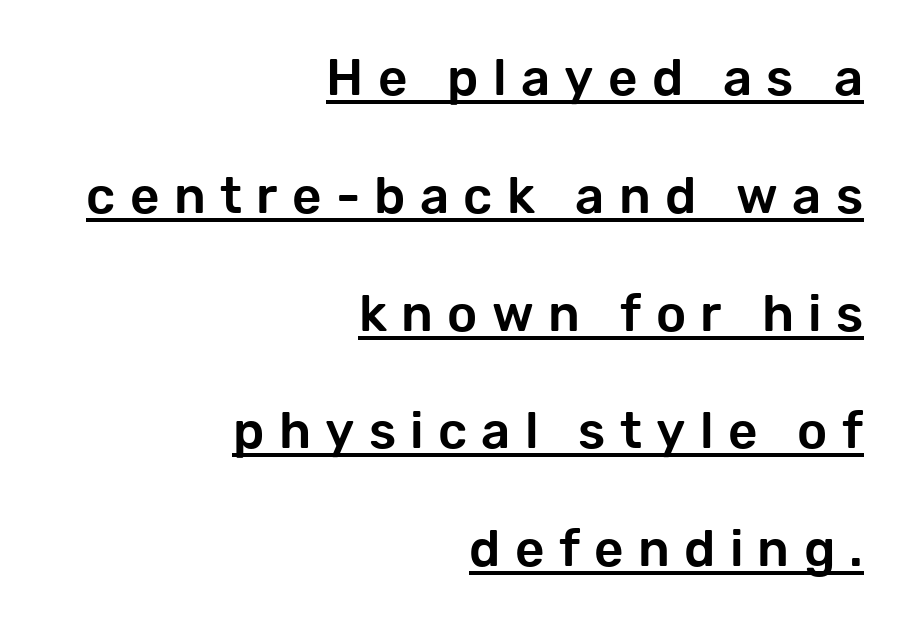
Line endings align vertically; line beginnings do not. The rendering uses the underline text-decoration. The tracking jumps out immediately: characters are airy and widely separated. The font's upright variant was chosen for this text.
